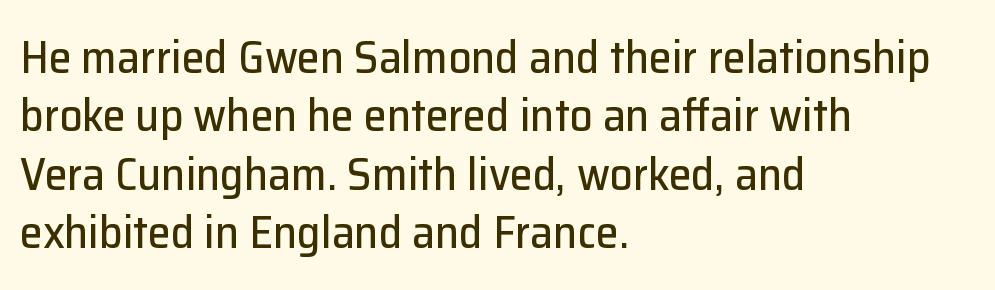
Q: Is the text italic (slanted)? A: No, it is upright.
Q: Is the typeface a serif or a sans-serif typeface? A: Sans-serif.
Q: Is the text underlined? A: No.
Q: How is the paragraph aligned? A: Left-aligned.
Q: Is the spacing between letters normal or unusually wide? A: Normal.
Q: Is the spacing between lines tight, normal or loose? A: Normal.
Q: Width (condensed, normal, or wide)? A: Normal.
Q: Stroke contrast? A: Low.
Q: x-height? A: Medium.
Q: Monospaced? A: No.
